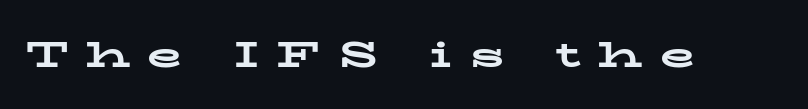
Proportional: the letters do not fall into vertical columns. What kind of face is this? One with serifs. The typesetting leans heavy: a genuine bold. The tracking reads as deliberately expanded to a designer's eye. Glance below the letters and you will spot only blank space.
